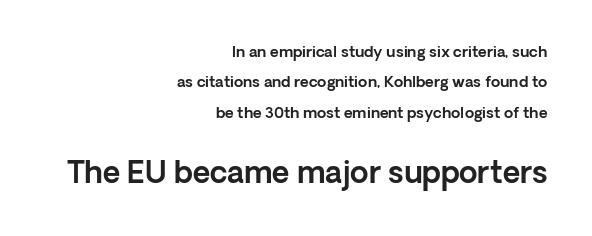
The face used here is rendered with its standard letterfit. The lines are quadded right. The words here are not underlined. Varying glyph widths throughout — classic text-font behaviour. Is there any slant? The stems are plumb.
